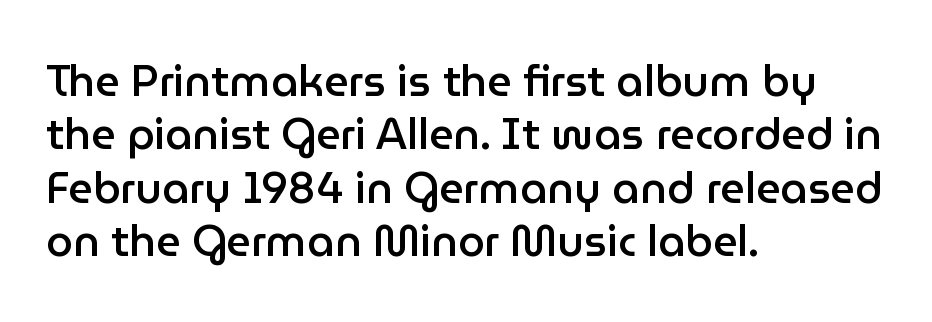
{"serif": "no", "italic": "no", "bold": "semi", "weight": "semibold", "width": "normal", "stroke_contrast": "low", "x_height": "medium", "monospaced": "no", "underline": "no", "align": "left", "line_spacing_ratio": 1.24, "letter_spacing": "normal", "letter_spacing_em": 0.0, "glyph_px": 43}
